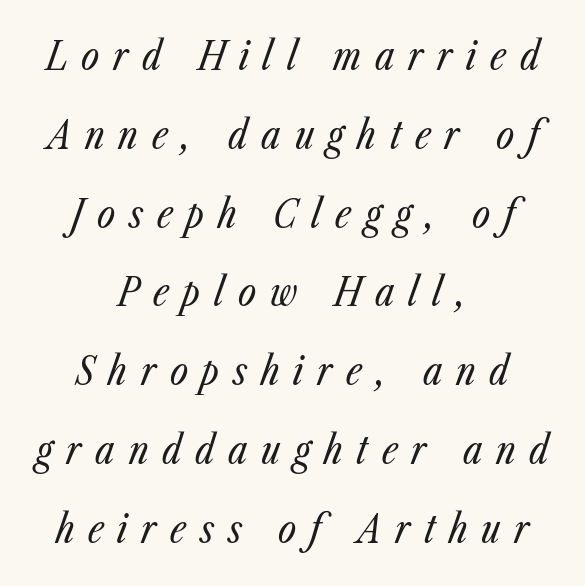
Q: Is the text bold? A: No.
Q: Is the text italic (slanted)? A: Yes, it leans right by about 23 degrees.
Q: Is the text underlined? A: No.
Q: How is the paragraph aligned? A: Centered.
Q: Is the spacing between letters normal or unusually wide? A: Unusually wide.
Q: Is the spacing between lines tight, normal or loose? A: Loose.
Q: Width (condensed, normal, or wide)? A: Condensed.
Q: Stroke contrast? A: Low.
Q: x-height? A: Medium.
Q: Monospaced? A: No.
